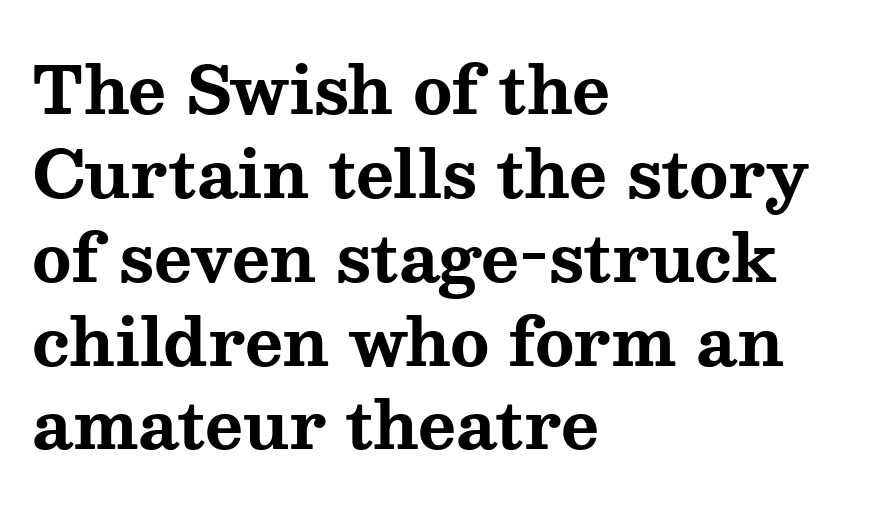
Q: Is the text bold? A: Yes.
Q: Is the text italic (slanted)? A: No, it is upright.
Q: Is the typeface a serif or a sans-serif typeface? A: Serif.
Q: Is the text underlined? A: No.
Q: How is the paragraph aligned? A: Left-aligned.
Q: Is the spacing between letters normal or unusually wide? A: Normal.
Q: Is the spacing between lines tight, normal or loose? A: Normal.
Q: Width (condensed, normal, or wide)? A: Wide.
Q: Stroke contrast? A: Medium.
Q: x-height? A: Medium.
Q: Monospaced? A: No.
